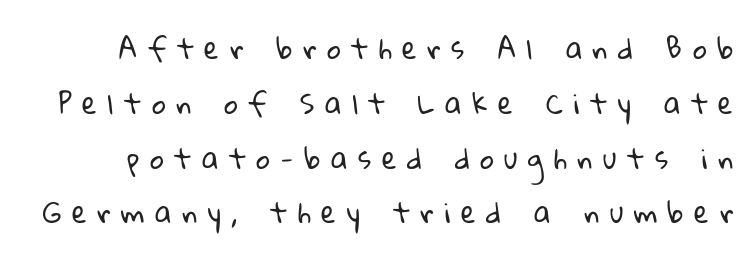
Q: Is the text bold? A: No.
Q: Is the text underlined? A: No.
Q: Is the spacing between letters normal or unusually wide? A: Unusually wide.
Q: Is the spacing between lines tight, normal or loose? A: Loose.
